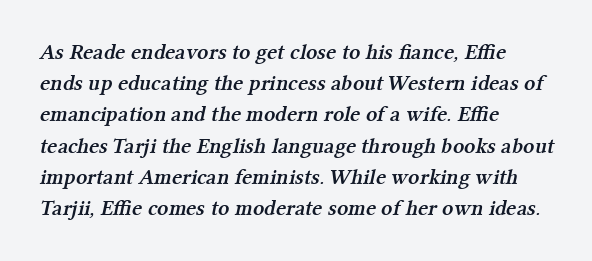
Descenders hang freely into open space. The setting favours the left margin, as ordinary paragraphs usually do. What's the leading like? Ordinary, nothing unusual. Does extra space separate the letters? No, they use regular spacing. Stems and bowls a touch heavier than normal — semibold.
